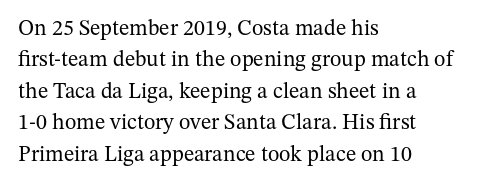
The line-height multiplier appears to be the usual default. The ragged edge is on the right, which tells us the setting is flush left. A typesetter would mark this as roman, not italic. This sample uses plain, unmodified letter spacing. No letter is thick-stroked: the sample isn't bold.
